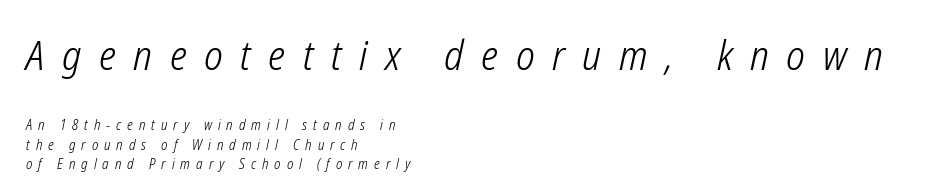
{"italic": "yes", "lean": "right", "slant_degrees": 12, "bold": "no", "weight": "light", "width": "condensed", "stroke_contrast": "low", "x_height": "medium", "monospaced": "no", "underline": "no", "align": "left", "line_spacing": "normal", "line_spacing_ratio": 1.38, "letter_spacing": "wide", "letter_spacing_em": 0.43, "larger_block": "first", "size_ratio": 2.93, "glyph_px": 41}
